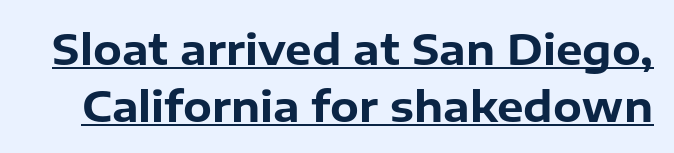
Regarding leading, the lines here are spaced in the standard way. Its strokes are broad and dark, the hallmark of bold type. Tracking here is standard; glyphs follow each other at the usual distance. Characters remain perfectly vertical along every line. The letters carry no serifs — their stems end cleanly without finishing strokes. The face used here is proportionally spaced, like ordinary book or web type.
